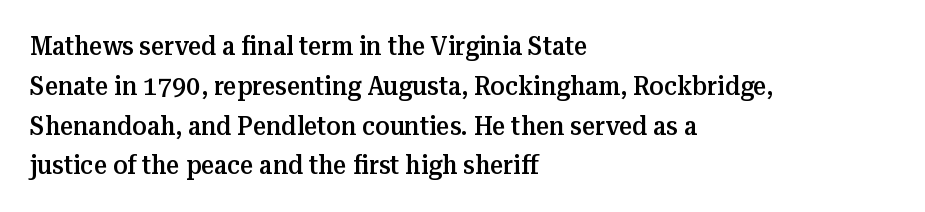
{"italic": "no", "bold": "semi", "underline": "no", "align": "left", "line_spacing": "normal", "line_spacing_ratio": 1.53, "letter_spacing": "normal", "letter_spacing_em": 0.0, "glyph_px": 26}
